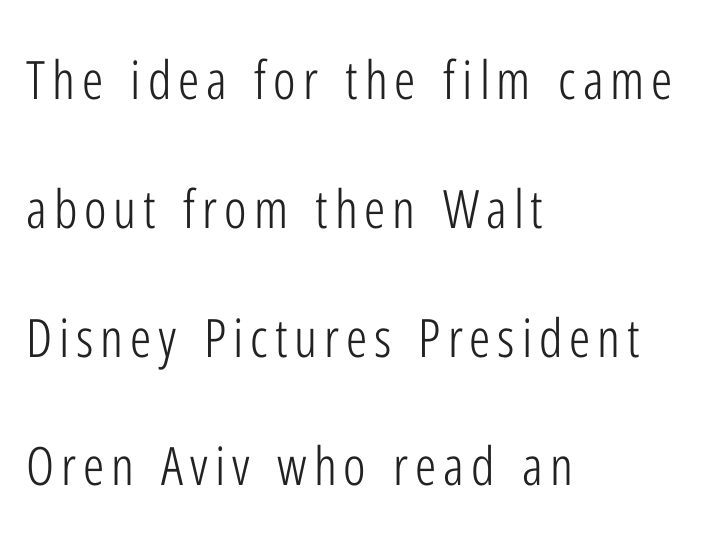
A quiet, ordinary-to-light weight characterises the typeface. A sans-serif font was chosen for this passage. The rendering uses natural spacing where letterforms have individual widths. The type sits square on the baseline with zero lean.
